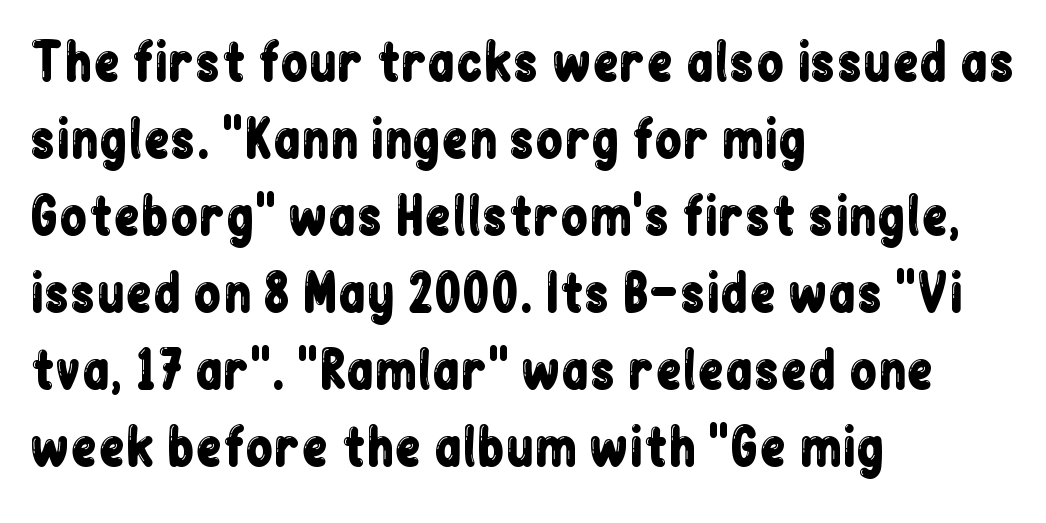
Q: Is the text italic (slanted)? A: No, it is upright.
Q: Is the typeface a serif or a sans-serif typeface? A: Sans-serif.
Q: Is the text underlined? A: No.
Q: How is the paragraph aligned? A: Left-aligned.
Q: Is the spacing between letters normal or unusually wide? A: Normal.
Q: Is the spacing between lines tight, normal or loose? A: Normal.
Q: Width (condensed, normal, or wide)? A: Condensed.
Q: Stroke contrast? A: Low.
Q: x-height? A: Medium.
Q: Monospaced? A: No.
